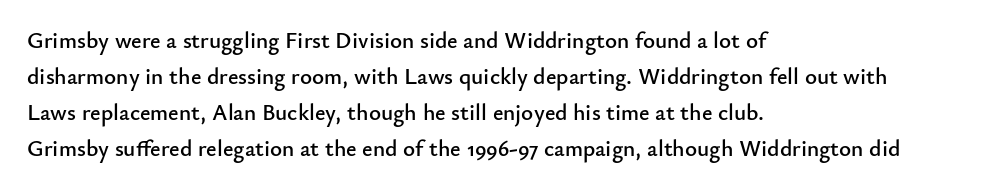
The passage shown has conventional tracking throughout. The axis of the letterforms is exactly vertical. In CSS terms this would be text-align: left. The area under the type is left untouched.
